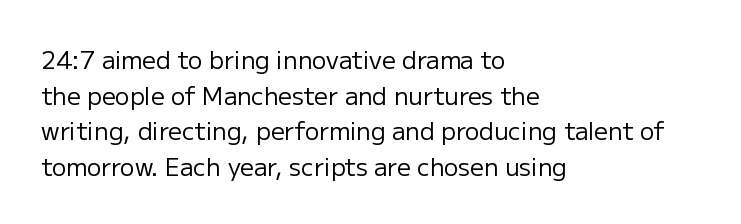
The image shows 24 px text type, upright; set left-aligned, normal line spacing (1.48x), normal letter spacing, not underlined.
